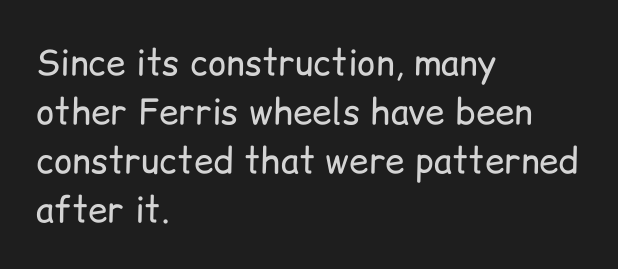
Q: Is the text bold? A: No.
Q: Is the text italic (slanted)? A: No, it is upright.
Q: Is the typeface a serif or a sans-serif typeface? A: Sans-serif.
Q: Is the text underlined? A: No.
Q: How is the paragraph aligned? A: Left-aligned.
Q: Is the spacing between letters normal or unusually wide? A: Normal.
Q: Is the spacing between lines tight, normal or loose? A: Normal.
Q: Width (condensed, normal, or wide)? A: Normal.
Q: Stroke contrast? A: Low.
Q: x-height? A: Medium.
Q: Monospaced? A: No.
